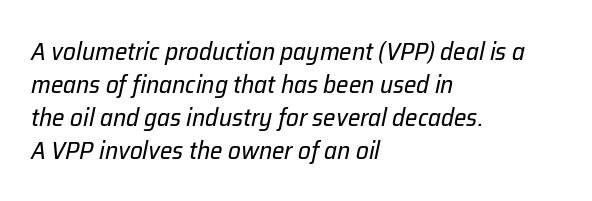
Line beginnings align vertically; line endings do not. Nobody touched the tracking dial on this one. Quick note: italic. Decoration check: the copy has no underline. A light-to-regular cut is what we see here. The rows are spaced the way most documents space them.
